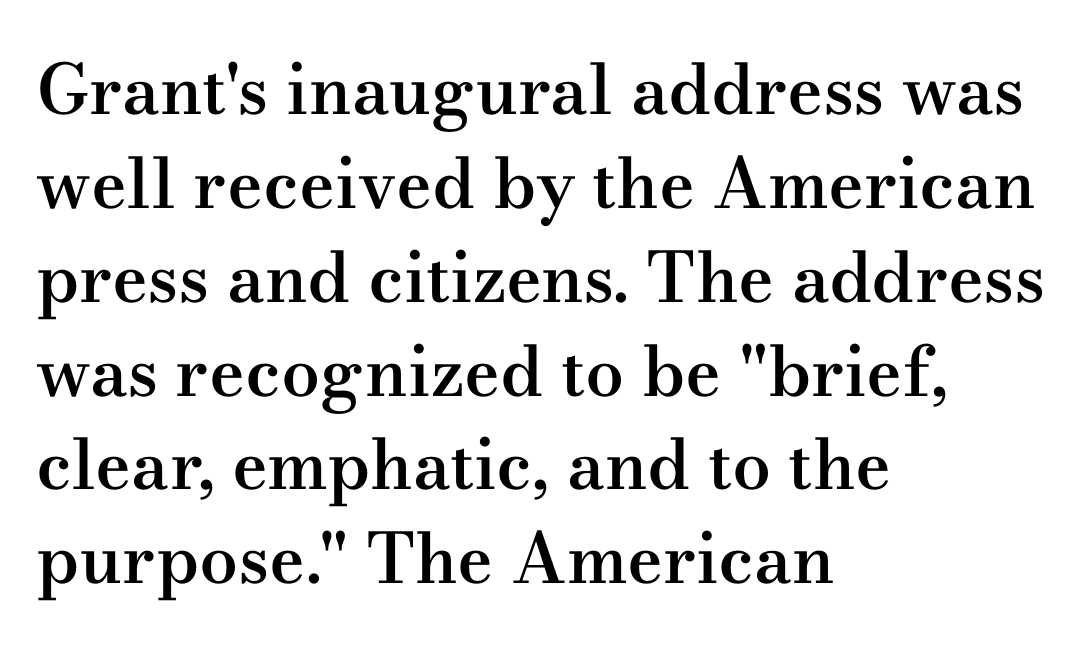
Are there feet on the stems? There are — it's a serif. Is this a fixed-width face? No — the glyphs have proportional, varying widths. Compared with typical paragraphs, the rows here are spaced about the same. Heft: intermediate — a semibold. Every row of glyphs begins at an identical x-position on the left. This is the regular roman posture of the typeface.
